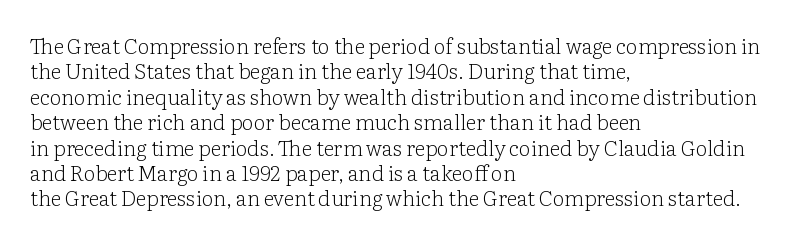
A bare baseline throughout the passage. Line beginnings align vertically; line endings do not. This sample uses plain, unmodified letter spacing. Posture: straight, roman, zero tilt. Is this a heavy cut? Hardly; it is regular or lighter.
